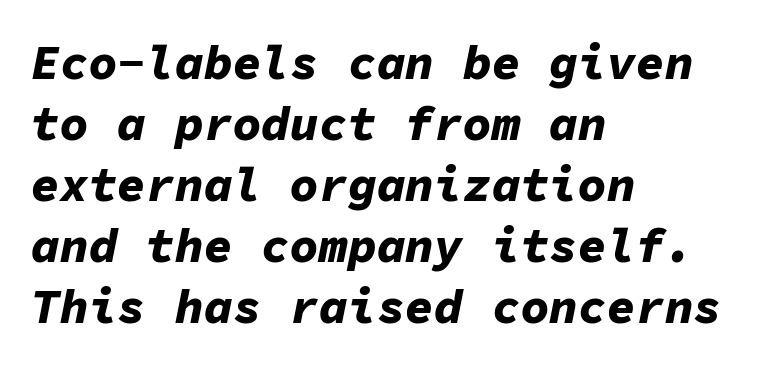
Q: Is the text bold? A: Yes.
Q: Is the text italic (slanted)? A: Yes, it leans right by about 11 degrees.
Q: Is the text underlined? A: No.
Q: How is the paragraph aligned? A: Left-aligned.
Q: Is the spacing between letters normal or unusually wide? A: Normal.
Q: Is the spacing between lines tight, normal or loose? A: Normal.
Q: Width (condensed, normal, or wide)? A: Normal.
Q: Stroke contrast? A: Low.
Q: x-height? A: Medium.
Q: Monospaced? A: Yes.
